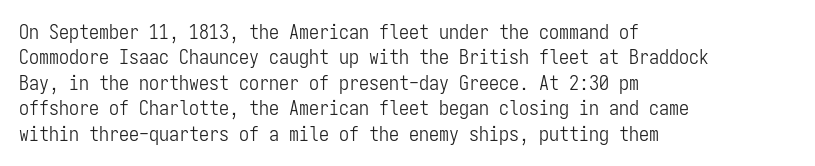
The image shows 20 px text type, upright; set left-aligned, normal line spacing (1.27x), normal letter spacing, not underlined.
